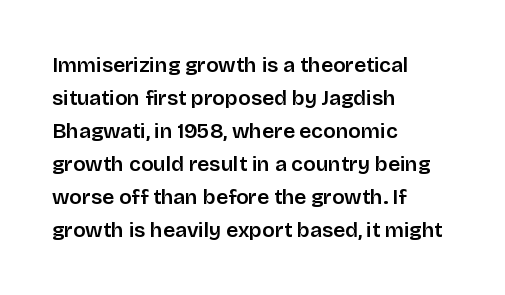
You could call the tracking neutral — neither tight nor loose. Which margin do the lines hug? The left one — the right edge is uneven. Regarding leading, the lines here are spaced in the standard way. Does the weight exceed regular? Yes, but only to semibold. The glyphs are unaccompanied by any horizontal stroke below them.
